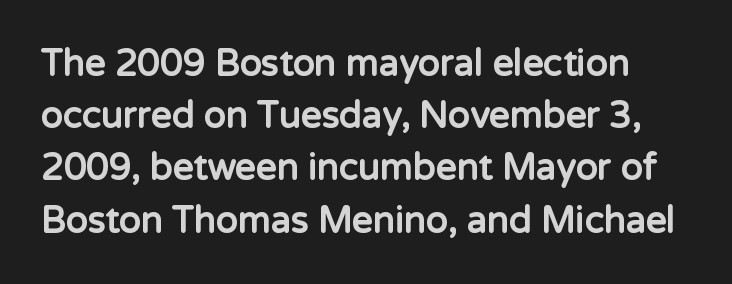
Nobody drew a line under any word here. The passage shown is typed in a proportional face where columns would drift. Regarding serifs, this sample does without them. The type sits square on the baseline with zero lean. These lines sit exactly where default settings would place them. In terms of weight, the rendering is a true, heavy bold.
